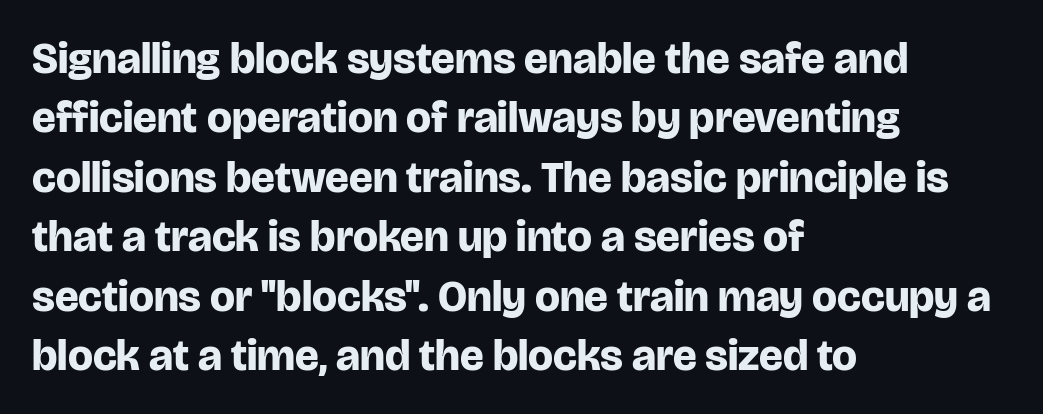
The image shows 44 px bold sans-serif type, upright; set left-aligned, normal line spacing (1.35x), normal letter spacing, not underlined; low stroke contrast and a large x-height.
